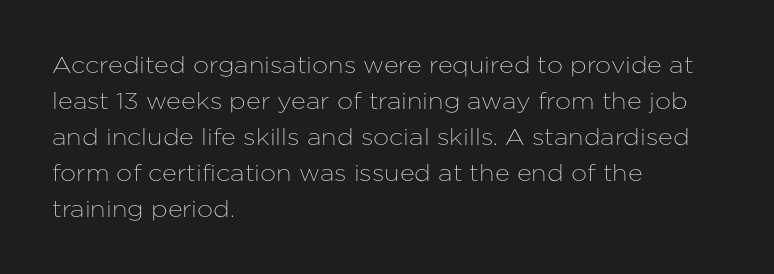
Q: Is the text italic (slanted)? A: No, it is upright.
Q: Is the text underlined? A: No.
Q: How is the paragraph aligned? A: Left-aligned.
Q: Is the spacing between letters normal or unusually wide? A: Normal.
Q: Is the spacing between lines tight, normal or loose? A: Normal.
